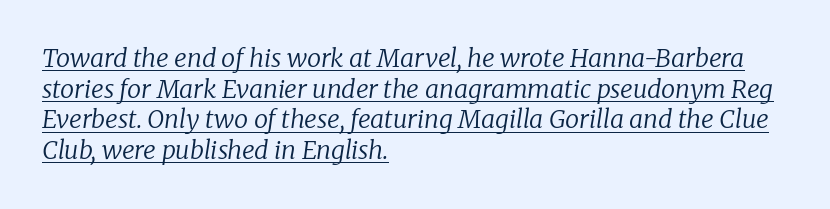
{"italic": "yes", "lean": "right", "slant_degrees": 8, "bold": "no", "underline": "yes", "align": "left", "line_spacing_ratio": 1.23, "letter_spacing": "normal", "letter_spacing_em": 0.0, "glyph_px": 25}
